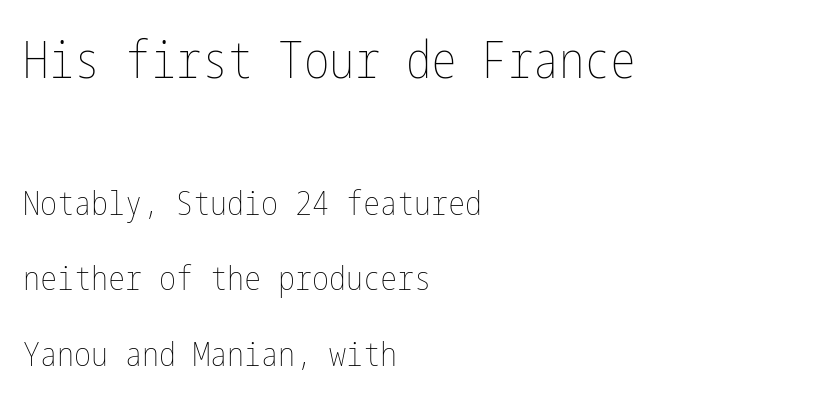
Q: Is the text bold? A: No.
Q: Is the text italic (slanted)? A: No, it is upright.
Q: Is the text underlined? A: No.
Q: How is the paragraph aligned? A: Left-aligned.
Q: Is the spacing between letters normal or unusually wide? A: Normal.
Q: Is the spacing between lines tight, normal or loose? A: Loose.
Q: Which block of text is set in a larger size, the first (top) or the second (bottom)? A: The first (top) one.
Q: Width (condensed, normal, or wide)? A: Condensed.
Q: Stroke contrast? A: Low.
Q: x-height? A: Medium.
